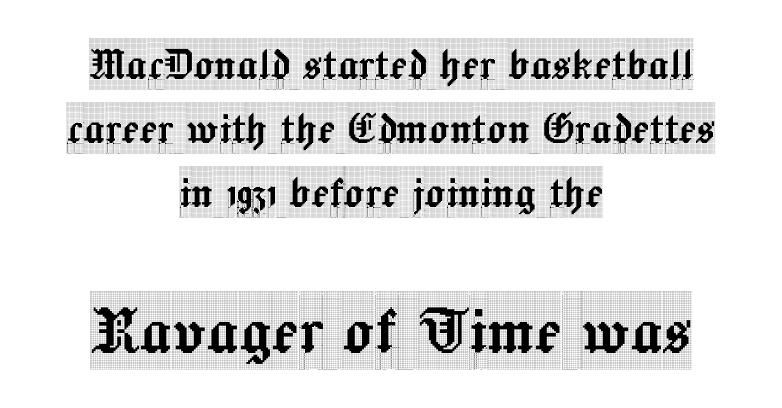
{"serif": "yes", "italic": "no", "width": "condensed", "x_height": "large", "monospaced": "no", "underline": "no", "align": "center", "line_spacing_ratio": 1.23, "letter_spacing": "normal", "letter_spacing_em": 0.0, "larger_block": "second", "size_ratio": 1.5, "glyph_px": 78}
